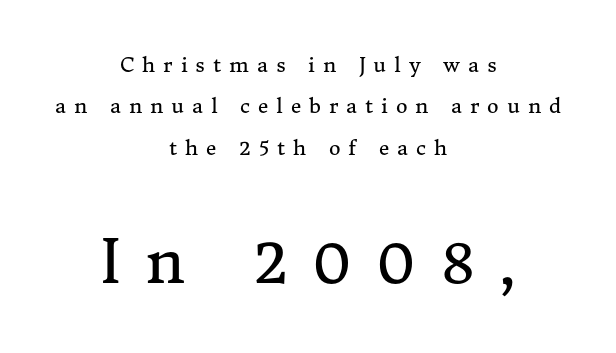
Q: Is the text bold? A: No.
Q: Is the text italic (slanted)? A: No, it is upright.
Q: Is the typeface a serif or a sans-serif typeface? A: Serif.
Q: Is the text underlined? A: No.
Q: How is the paragraph aligned? A: Centered.
Q: Is the spacing between letters normal or unusually wide? A: Unusually wide.
Q: Is the spacing between lines tight, normal or loose? A: Loose.
Q: Which block of text is set in a larger size, the first (top) or the second (bottom)? A: The second (bottom) one.
Q: Width (condensed, normal, or wide)? A: Normal.
Q: Stroke contrast? A: Medium.
Q: x-height? A: Medium.
Q: Monospaced? A: No.
